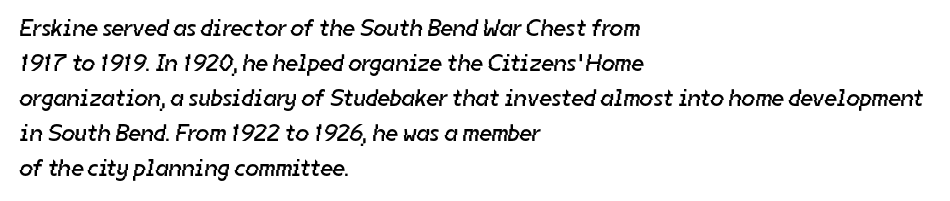
Underline: absent. The font sits on the lighter half of the weight spectrum, regular included. Regarding leading, the lines here are spaced in the standard way. Standard letterfit; no display-style spreading of the glyphs. Teacher's note: observe the even left margin — that is flush-left alignment.
